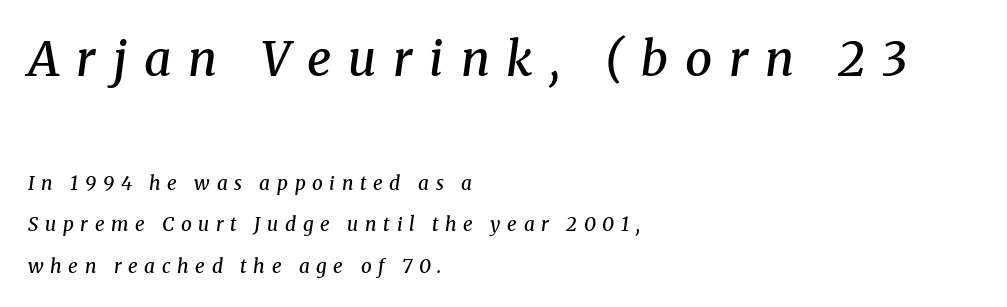
This is serif lettering, the kind often seen in printed books. Regarding leading, the lines here are spaced well apart. Emphasis-style slanted type is in use. Unmarked baselines from the first word to the last.
